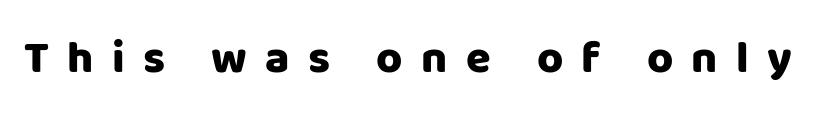
The image shows 45 px sans-serif type, upright; set unusually wide letter spacing (+0.41 em), not underlined; low stroke contrast and a large x-height.
